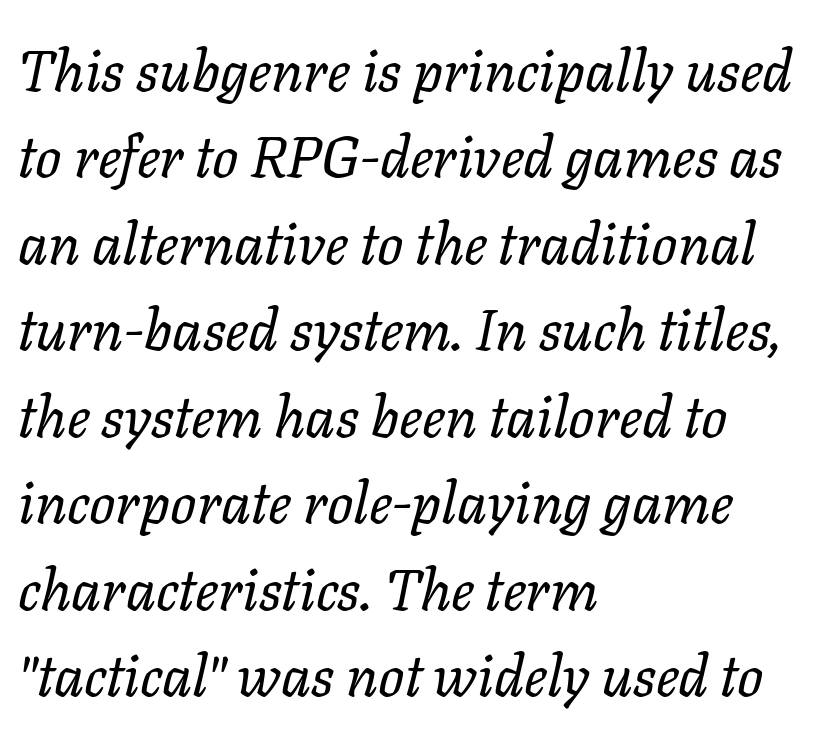
Letter spacing: default. The typeface has the unassuming heft of standard copy or less. A clean baseline with only descenders dipping below it. This is oblique type, the kind used for emphasis or titles.
